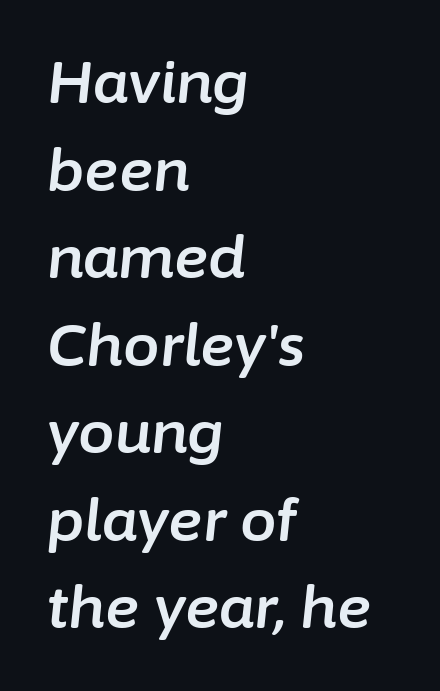
{"italic": "yes", "lean": "right", "slant_degrees": 6, "width": "normal", "stroke_contrast": "low", "x_height": "medium", "monospaced": "no", "underline": "no", "align": "left", "line_spacing": "normal", "line_spacing_ratio": 1.51, "letter_spacing": "normal", "letter_spacing_em": 0.0, "glyph_px": 58}
